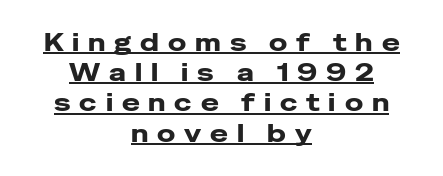
The image shows 24 px text type, upright; set centered, normal line spacing (1.26x), unusually wide letter spacing (+0.37 em), underlined.
